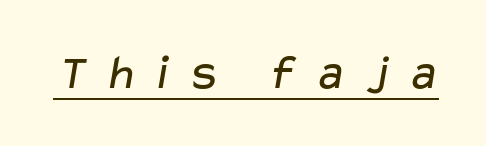
Stroke mass is kept to a normal reading level or below. Check the space under the baseline: a stroke is drawn there. Substantial extra tracking has been applied to these lines. The face used here is proportionally spaced, like ordinary book or web type. Examine the stroke ends and you'll find no serifs.
